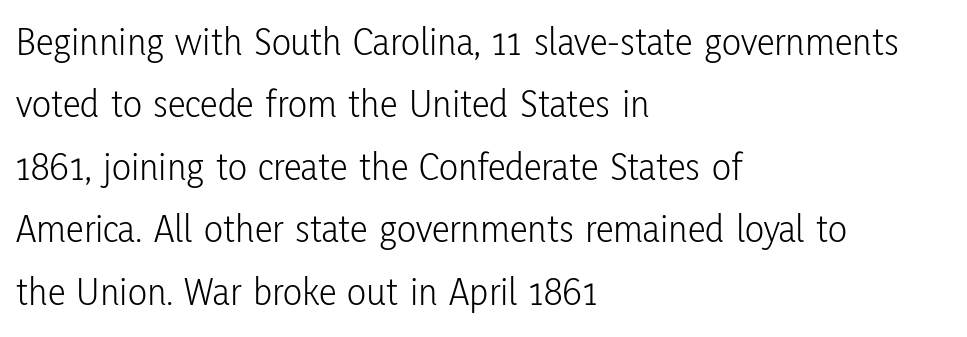
You could not count columns in this text — the font is proportionally spaced. Stroke thickness stays within the range of a standard reading face or lighter. Posture: straight, roman, zero tilt. A typesetter would call this zero additional tracking. The type family on display is of the sans-serif kind.
